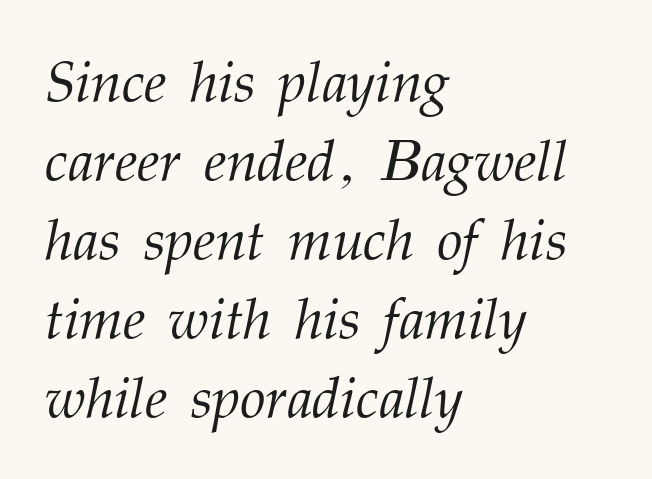
The image shows 58 px light serif type, italic (leaning right); set left-aligned, normal line spacing (1.36x), normal letter spacing, not underlined; medium stroke contrast and a medium x-height.
